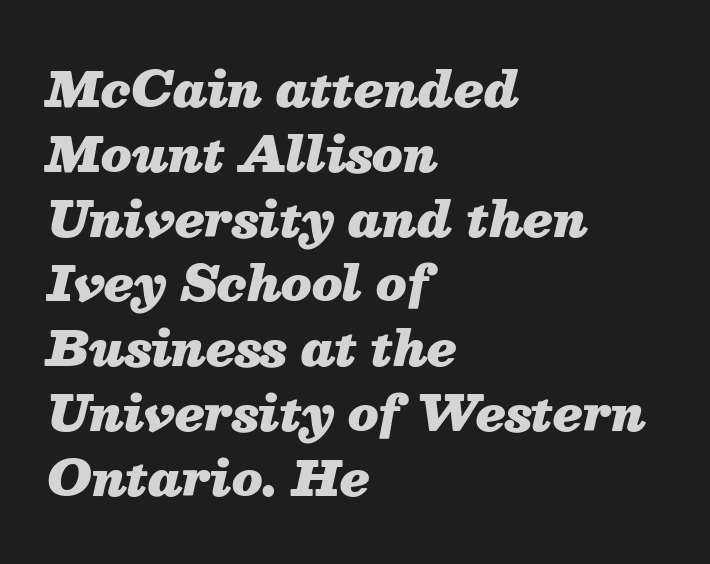
The image shows 48 px heavy type, italic (leaning right); set left-aligned, normal line spacing (1.35x), normal letter spacing, not underlined; medium stroke contrast and a medium x-height.
